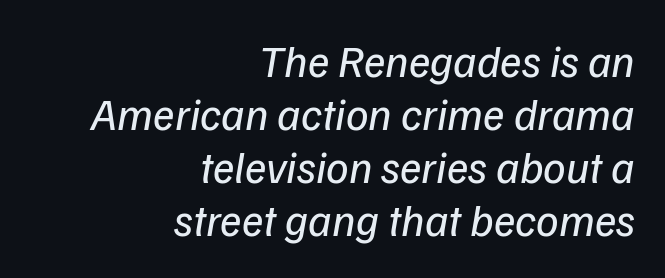
{"serif": "no", "bold": "no", "weight": "regular", "width": "normal", "stroke_contrast": "low", "x_height": "medium", "monospaced": "no", "underline": "no", "align": "right", "line_spacing_ratio": 1.18, "letter_spacing": "normal", "letter_spacing_em": 0.0, "glyph_px": 45}
